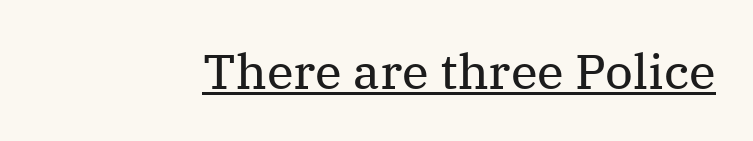
Q: Is the text bold? A: No.
Q: Is the text italic (slanted)? A: No, it is upright.
Q: Is the typeface a serif or a sans-serif typeface? A: Serif.
Q: Is the text underlined? A: Yes.
Q: Is the spacing between letters normal or unusually wide? A: Normal.
Q: Width (condensed, normal, or wide)? A: Normal.
Q: Stroke contrast? A: Medium.
Q: x-height? A: Medium.
Q: Monospaced? A: No.
